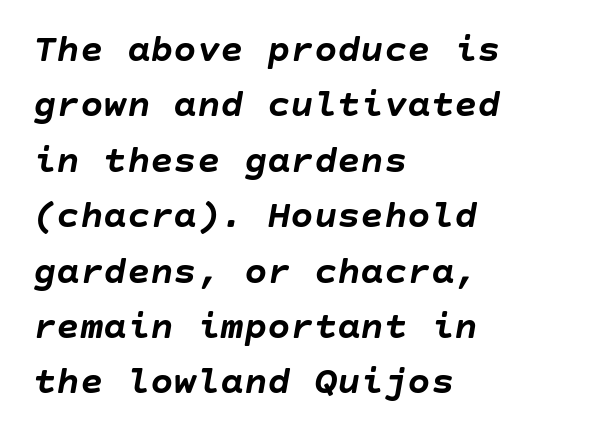
Italic? Definitely — the glyphs are oblique. Its strokes are broad and dark, the hallmark of bold type. The rendering keeps characters at their native spacing. Interline gaps are of average width in this sample.
